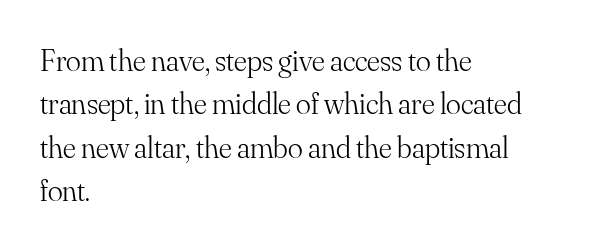
{"serif": "yes", "italic": "no", "bold": "no", "weight": "light", "width": "normal", "stroke_contrast": "medium", "x_height": "small", "monospaced": "no", "underline": "no", "align": "left", "line_spacing": "normal", "line_spacing_ratio": 1.4, "letter_spacing": "normal", "letter_spacing_em": 0.0, "glyph_px": 31}
